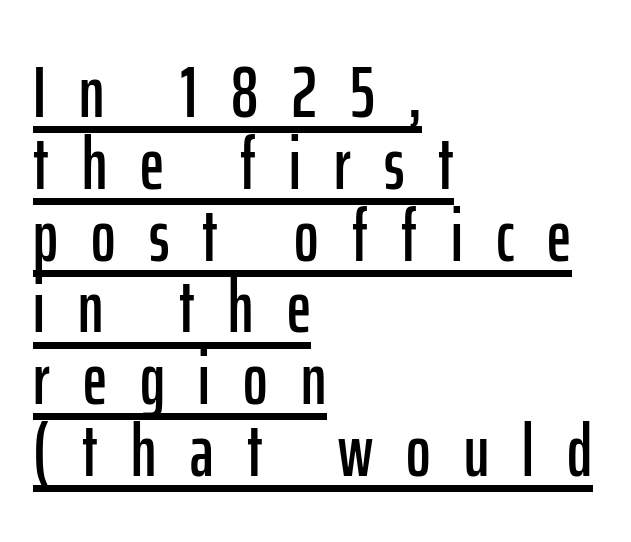
The image shows 74 px condensed sans-serif type, upright; set left-aligned, tight line spacing (0.97x), unusually wide letter spacing (+0.45 em), underlined; low stroke contrast and a medium x-height.
